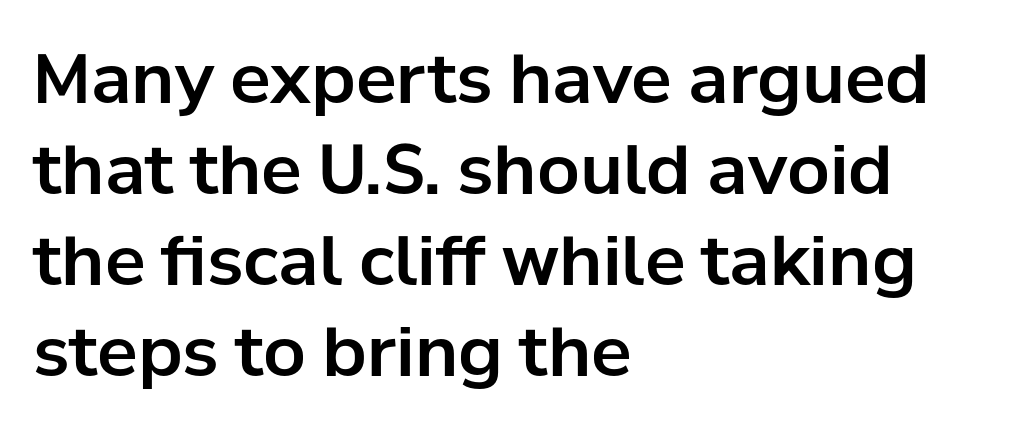
The image shows 68 px sans-serif type, upright; set left-aligned, normal line spacing (1.34x), normal letter spacing, not underlined; low stroke contrast and a medium x-height.
